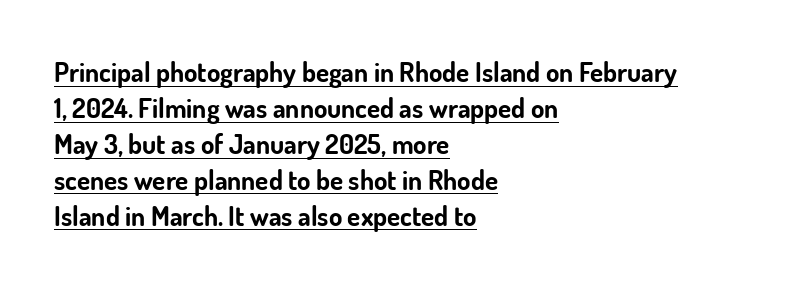
Q: Is the text bold? A: Yes.
Q: Is the text italic (slanted)? A: No, it is upright.
Q: Is the text underlined? A: Yes.
Q: How is the paragraph aligned? A: Left-aligned.
Q: Is the spacing between letters normal or unusually wide? A: Normal.
Q: Is the spacing between lines tight, normal or loose? A: Normal.
